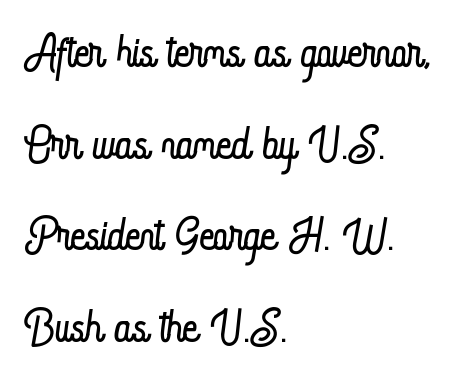
{"bold": "no", "weight": "light", "width": "condensed", "stroke_contrast": "low", "x_height": "small", "monospaced": "no", "underline": "no", "align": "left", "line_spacing": "normal", "line_spacing_ratio": 1.41, "letter_spacing": "normal", "letter_spacing_em": 0.0, "glyph_px": 65}
